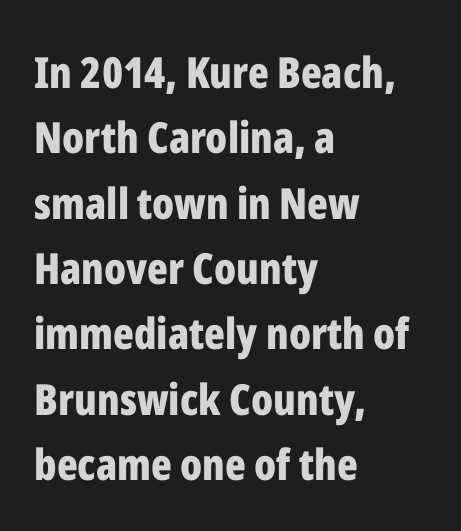
Q: Is the text bold? A: Yes.
Q: Is the text italic (slanted)? A: No, it is upright.
Q: Is the typeface a serif or a sans-serif typeface? A: Sans-serif.
Q: Is the text underlined? A: No.
Q: How is the paragraph aligned? A: Left-aligned.
Q: Is the spacing between letters normal or unusually wide? A: Normal.
Q: Is the spacing between lines tight, normal or loose? A: Normal.
Q: Width (condensed, normal, or wide)? A: Condensed.
Q: Stroke contrast? A: Low.
Q: x-height? A: Medium.
Q: Monospaced? A: No.
